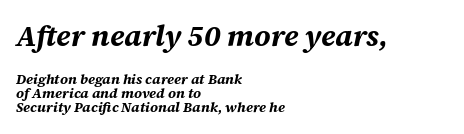
Horizontal bands of white between lines are thin slivers. Between these two stacked blocks, the higher one wins on size. The zone under the glyphs is completely vacant. These lines are rendered in a variable-pitch font.
